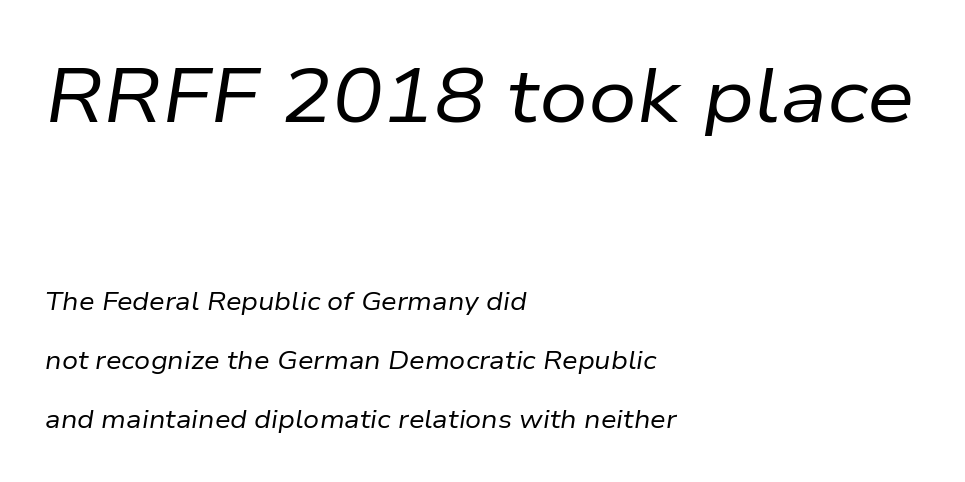
Q: Is the text bold? A: No.
Q: Is the text italic (slanted)? A: Yes, it leans right by about 9 degrees.
Q: Is the text underlined? A: No.
Q: How is the paragraph aligned? A: Left-aligned.
Q: Is the spacing between letters normal or unusually wide? A: Normal.
Q: Is the spacing between lines tight, normal or loose? A: Loose.
Q: Which block of text is set in a larger size, the first (top) or the second (bottom)? A: The first (top) one.
Q: Width (condensed, normal, or wide)? A: Normal.
Q: Stroke contrast? A: Low.
Q: x-height? A: Medium.
Q: Monospaced? A: No.
